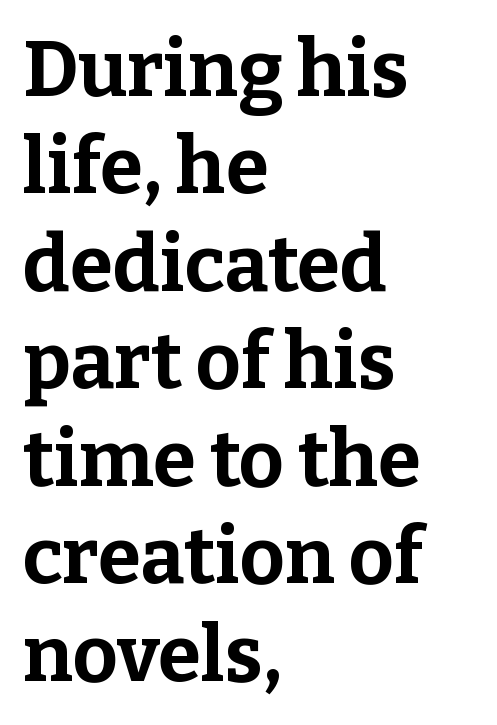
The image shows 78 px bold serif type, upright; set left-aligned, normal line spacing (1.25x), normal letter spacing, not underlined; low stroke contrast and a medium x-height.
